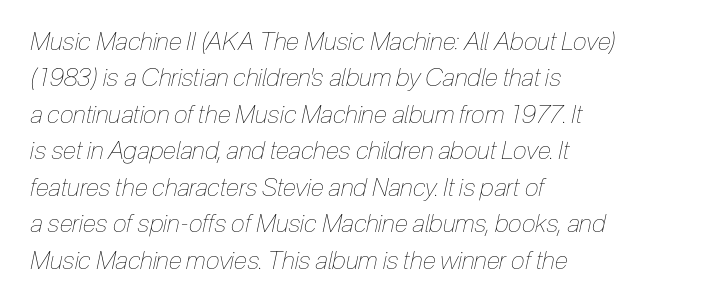
The image shows 25 px text type, italic (leaning right); set left-aligned, normal line spacing (1.46x), normal letter spacing, not underlined.
